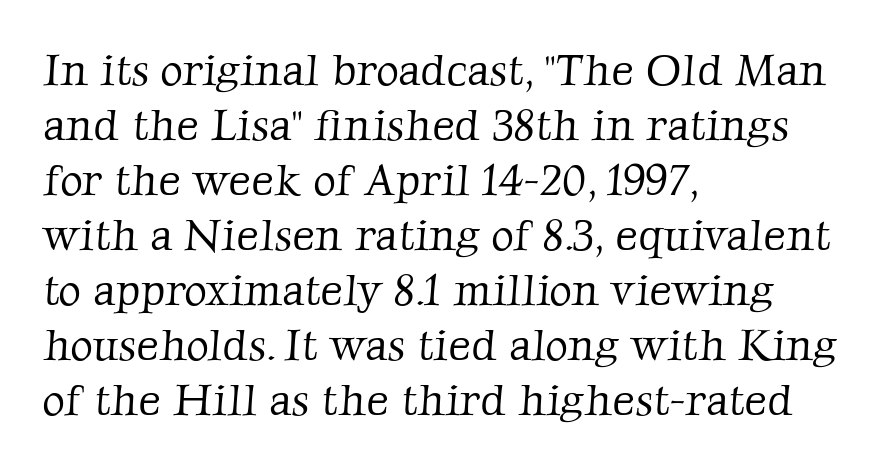
Q: Is the text bold? A: No.
Q: Is the typeface a serif or a sans-serif typeface? A: Serif.
Q: Is the text underlined? A: No.
Q: How is the paragraph aligned? A: Left-aligned.
Q: Is the spacing between letters normal or unusually wide? A: Normal.
Q: Is the spacing between lines tight, normal or loose? A: Normal.
Q: Width (condensed, normal, or wide)? A: Normal.
Q: Stroke contrast? A: Low.
Q: x-height? A: Medium.
Q: Monospaced? A: No.
